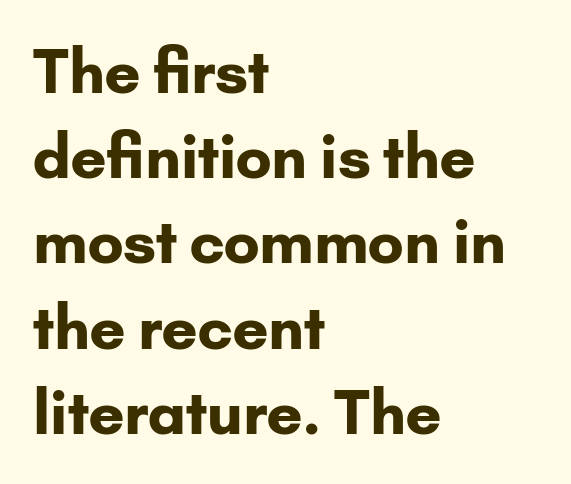
Q: Is the text bold? A: Yes.
Q: Is the text italic (slanted)? A: No, it is upright.
Q: Is the typeface a serif or a sans-serif typeface? A: Sans-serif.
Q: Is the text underlined? A: No.
Q: How is the paragraph aligned? A: Left-aligned.
Q: Is the spacing between letters normal or unusually wide? A: Normal.
Q: Is the spacing between lines tight, normal or loose? A: Normal.
Q: Width (condensed, normal, or wide)? A: Normal.
Q: Stroke contrast? A: Low.
Q: x-height? A: Small.
Q: Monospaced? A: No.
